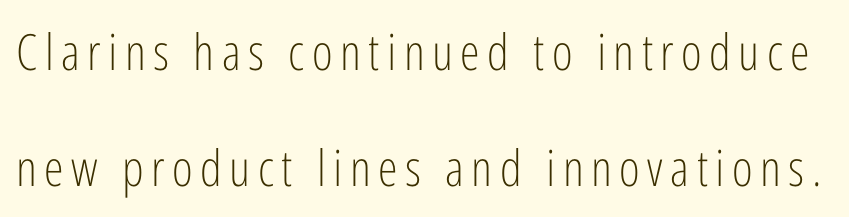
The image shows 50 px light, condensed sans-serif type, upright; set loose line spacing (2.32x), not underlined; low stroke contrast and a medium x-height.
